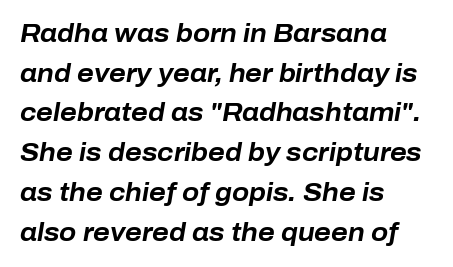
Q: Is the text bold? A: Yes.
Q: Is the text italic (slanted)? A: Yes, it leans right by about 10 degrees.
Q: Is the text underlined? A: No.
Q: How is the paragraph aligned? A: Left-aligned.
Q: Is the spacing between letters normal or unusually wide? A: Normal.
Q: Is the spacing between lines tight, normal or loose? A: Normal.
